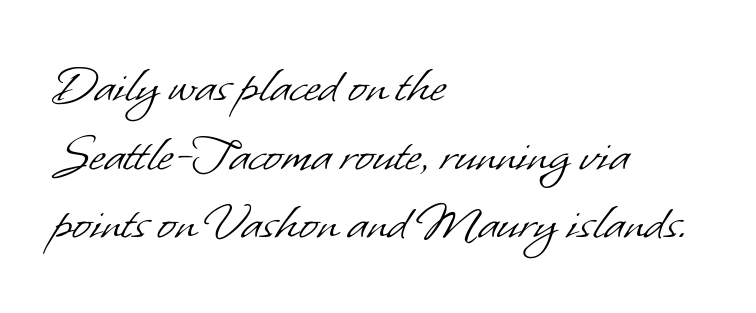
Q: Is the text bold? A: No.
Q: Is the typeface a serif or a sans-serif typeface? A: Sans-serif.
Q: Is the text underlined? A: No.
Q: How is the paragraph aligned? A: Left-aligned.
Q: Is the spacing between letters normal or unusually wide? A: Normal.
Q: Is the spacing between lines tight, normal or loose? A: Normal.
Q: Width (condensed, normal, or wide)? A: Normal.
Q: Stroke contrast? A: Low.
Q: x-height? A: Small.
Q: Monospaced? A: No.
